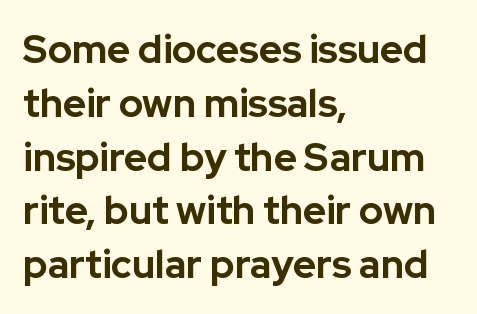
Q: Is the text bold? A: Yes.
Q: Is the text italic (slanted)? A: No, it is upright.
Q: Is the typeface a serif or a sans-serif typeface? A: Sans-serif.
Q: Is the text underlined? A: No.
Q: How is the paragraph aligned? A: Left-aligned.
Q: Is the spacing between letters normal or unusually wide? A: Normal.
Q: Is the spacing between lines tight, normal or loose? A: Normal.
Q: Width (condensed, normal, or wide)? A: Normal.
Q: Stroke contrast? A: Low.
Q: x-height? A: Medium.
Q: Monospaced? A: No.
